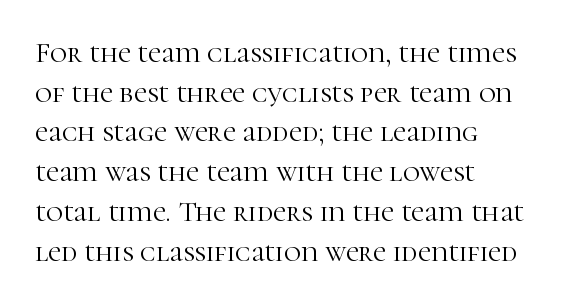
{"serif": "yes", "italic": "no", "bold": "no", "weight": "light", "width": "normal", "stroke_contrast": "high", "x_height": "medium", "monospaced": "no", "underline": "no", "align": "left", "line_spacing": "normal", "line_spacing_ratio": 1.37, "letter_spacing": "normal", "letter_spacing_em": 0.0, "glyph_px": 29}
